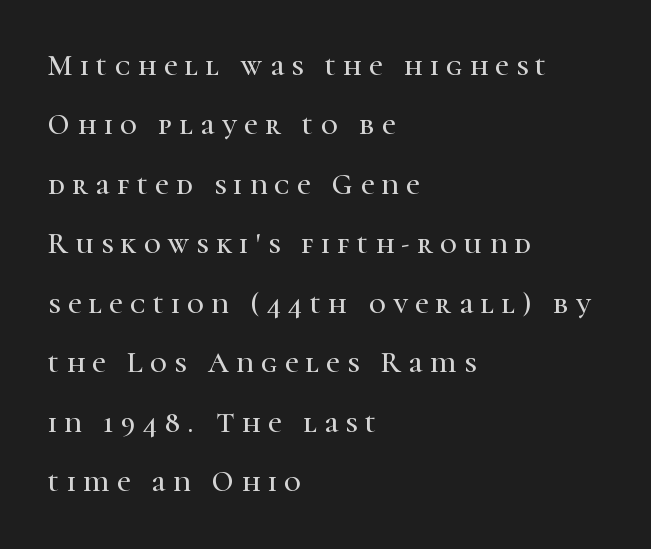
This rendering widens character spacing well past its baseline value. In terms of posture, this sample is upright. The passage shown stacks its lines with a broad gap. Look at the bottom of the vertical strokes: they flare into serifs here. The passage shown is typed in a proportional face where columns would drift. Horizontally, the lines are justified to the leading edge only.
